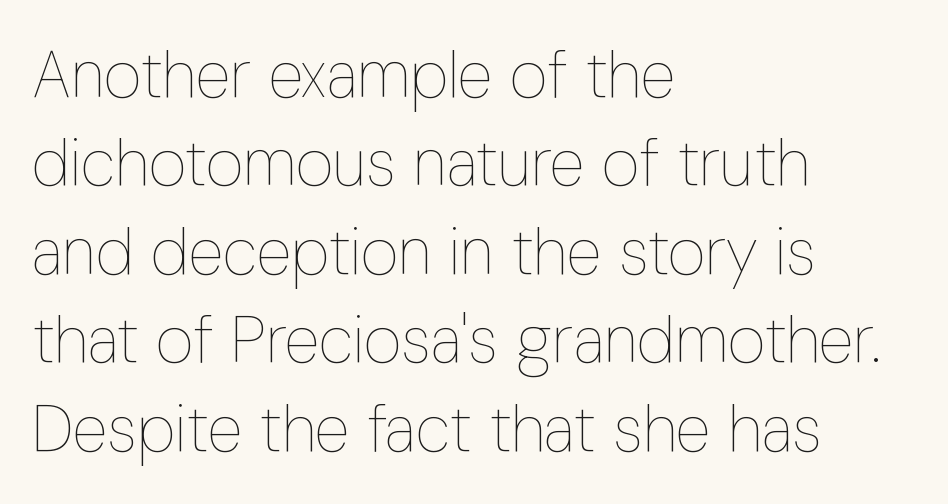
{"italic": "no", "bold": "no", "weight": "thin", "width": "condensed", "stroke_contrast": "low", "x_height": "medium", "monospaced": "no", "underline": "no", "align": "left", "line_spacing": "normal", "line_spacing_ratio": 1.36, "letter_spacing": "normal", "letter_spacing_em": 0.0, "glyph_px": 65}
